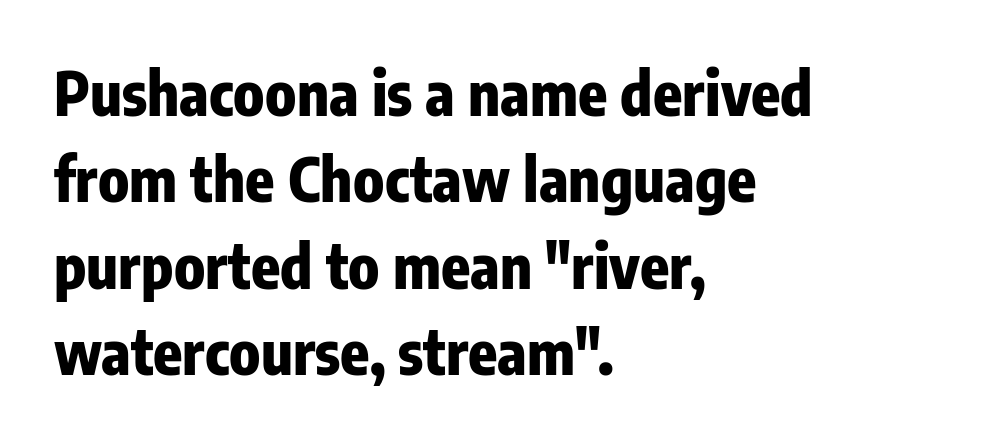
The image shows 60 px heavy, condensed sans-serif type, upright; set left-aligned, normal line spacing (1.44x), normal letter spacing, not underlined; low stroke contrast and a medium x-height.
